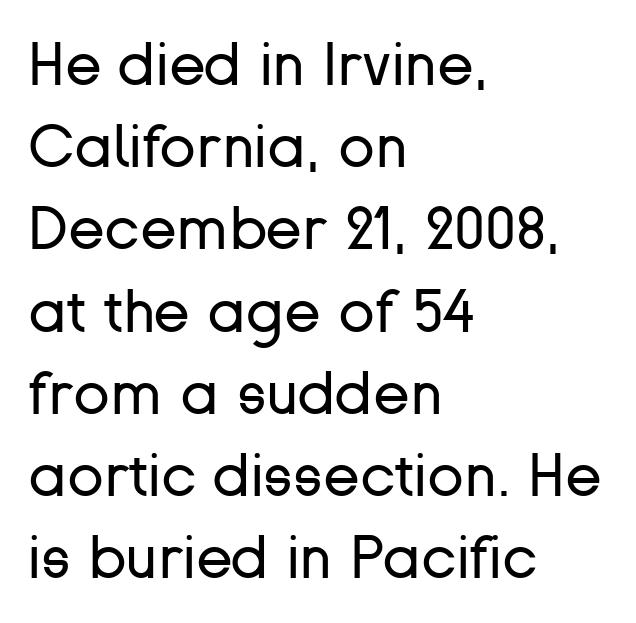
Q: Is the text bold? A: No.
Q: Is the text italic (slanted)? A: No, it is upright.
Q: Is the typeface a serif or a sans-serif typeface? A: Sans-serif.
Q: Is the text underlined? A: No.
Q: How is the paragraph aligned? A: Left-aligned.
Q: Is the spacing between letters normal or unusually wide? A: Normal.
Q: Is the spacing between lines tight, normal or loose? A: Normal.
Q: Width (condensed, normal, or wide)? A: Normal.
Q: Stroke contrast? A: Low.
Q: x-height? A: Medium.
Q: Monospaced? A: No.
